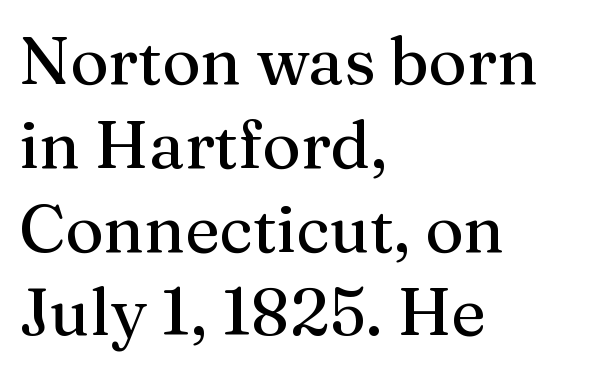
{"serif": "yes", "italic": "no", "width": "normal", "stroke_contrast": "medium", "x_height": "medium", "monospaced": "no", "underline": "no", "align": "left", "line_spacing": "normal", "line_spacing_ratio": 1.27, "letter_spacing": "normal", "letter_spacing_em": 0.0, "glyph_px": 66}
